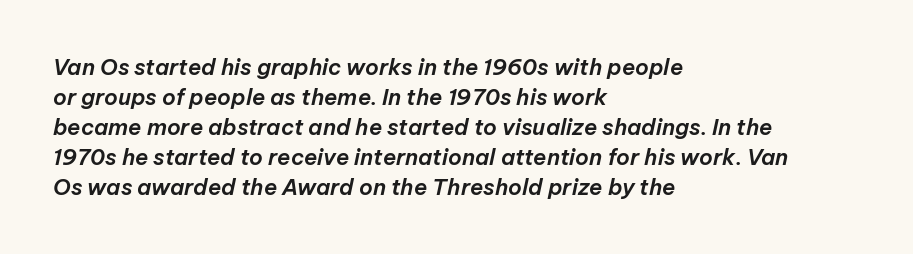
The image shows 22 px text type, italic (leaning right); set left-aligned, normal line spacing (1.36x), normal letter spacing, not underlined.
